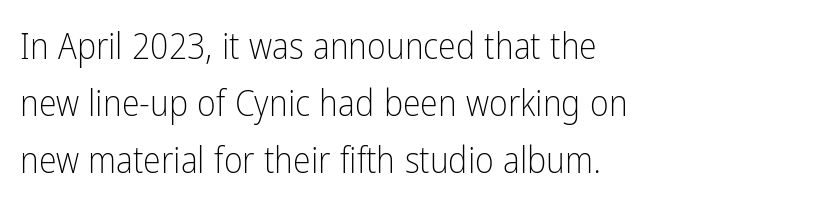
The image shows 36 px light, condensed sans-serif type, upright; set left-aligned, normal line spacing (1.59x), normal letter spacing, not underlined; low stroke contrast and a medium x-height.
